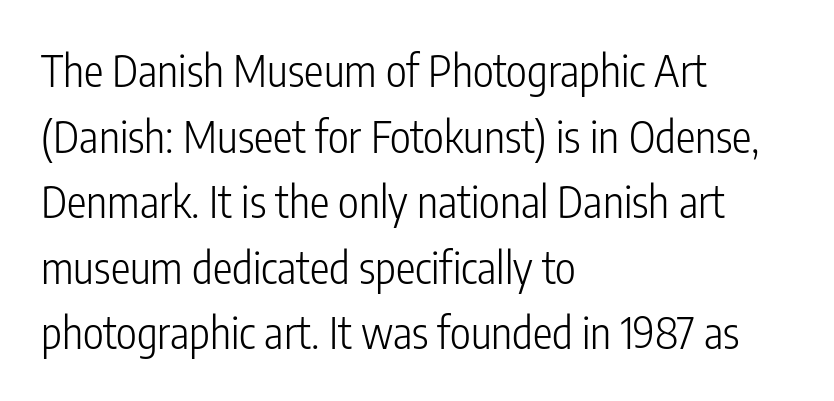
The block of text has a typical density, with ordinary space between rows. Alignment: flush left. The foot of each line stays bare and open. This rendering leaves character spacing at its baseline value. What kind of face is this? One without serifs — a sans. This is roman type, the default non-slanted kind.
